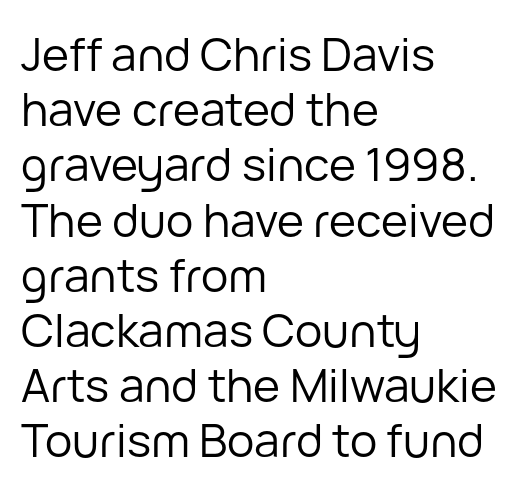
The image shows 46 px regular-weight sans-serif type, upright; set left-aligned, line spacing 1.2x, normal letter spacing, not underlined; low stroke contrast and a medium x-height.
